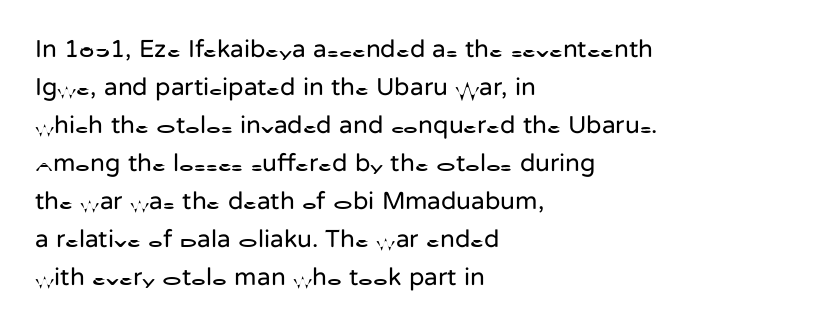
{"italic": "no", "bold": "no", "underline": "no", "align": "left", "line_spacing": "normal", "line_spacing_ratio": 1.52, "letter_spacing": "normal", "letter_spacing_em": 0.0, "glyph_px": 25}
